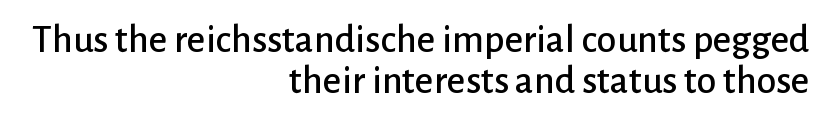
The image shows 40 px sans-serif type, upright; set right-aligned, tight line spacing (1.03x), normal letter spacing, not underlined; low stroke contrast and a medium x-height.
